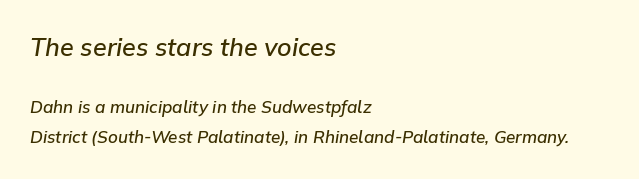
{"italic": "yes", "lean": "right", "slant_degrees": 9, "bold": "semi", "underline": "no", "align": "left", "line_spacing_ratio": 1.79, "letter_spacing": "normal", "letter_spacing_em": 0.0, "larger_block": "first", "size_ratio": 1.47, "glyph_px": 25}
